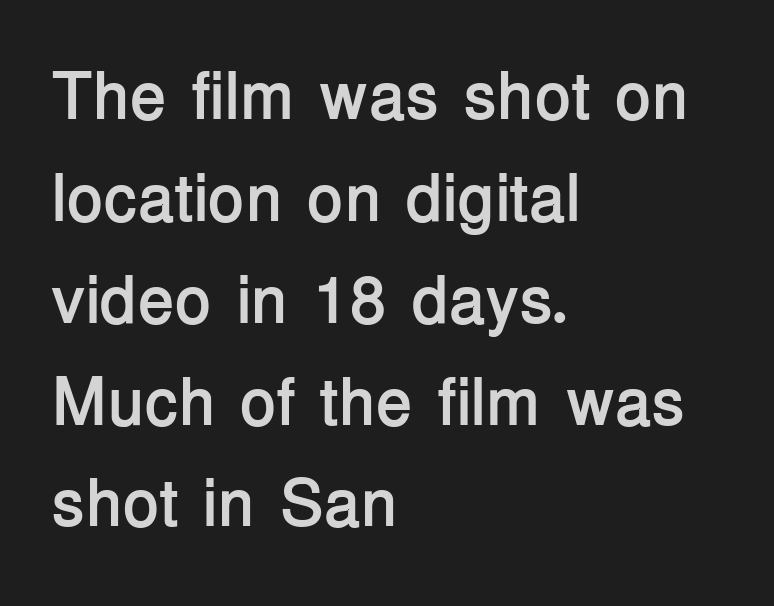
Q: Is the text bold? A: Yes.
Q: Is the text italic (slanted)? A: No, it is upright.
Q: Is the typeface a serif or a sans-serif typeface? A: Sans-serif.
Q: Is the text underlined? A: No.
Q: How is the paragraph aligned? A: Left-aligned.
Q: Is the spacing between letters normal or unusually wide? A: Normal.
Q: Is the spacing between lines tight, normal or loose? A: Normal.
Q: Width (condensed, normal, or wide)? A: Normal.
Q: Stroke contrast? A: Low.
Q: x-height? A: Medium.
Q: Monospaced? A: No.
